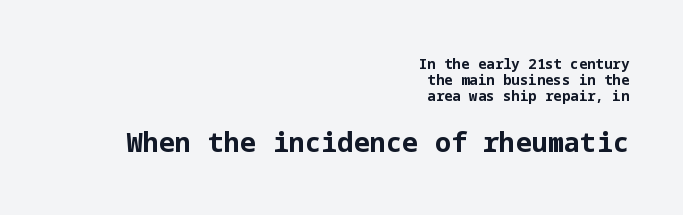
The image shows 27 px bold type, upright; set right-aligned, tight line spacing (1.13x), normal letter spacing, not underlined; the second (bottom) block is 1.93x larger.
